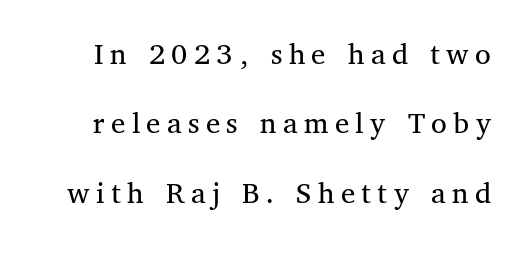
{"serif": "yes", "italic": "no", "bold": "no", "weight": "regular", "width": "normal", "stroke_contrast": "medium", "x_height": "medium", "monospaced": "no", "underline": "no", "line_spacing": "loose", "line_spacing_ratio": 2.17, "letter_spacing": "wide", "letter_spacing_em": 0.2, "glyph_px": 32}
